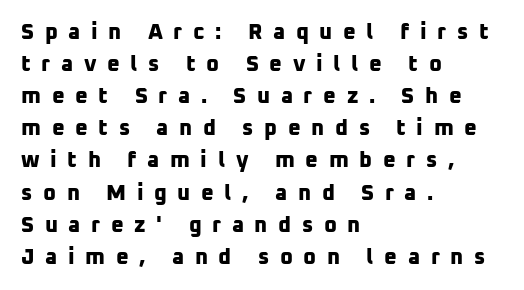
Typographic density is high because the face is bold. Look at the tracking — it's clearly loosened, letters drifting apart. Descenders are the only things crossing below the line. One glance says typical: line gaps are just what's usual. Visually the block forms a straight wall on the left and a jagged coastline on the right.
